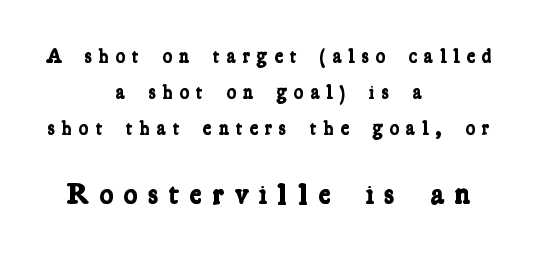
Any mark beneath the type? The region is blank. The font family rendered here belongs to the serif group. How heavy is the stroke? Heavy — this is a bold. A typesetter would call this heavily tracked-out type.
